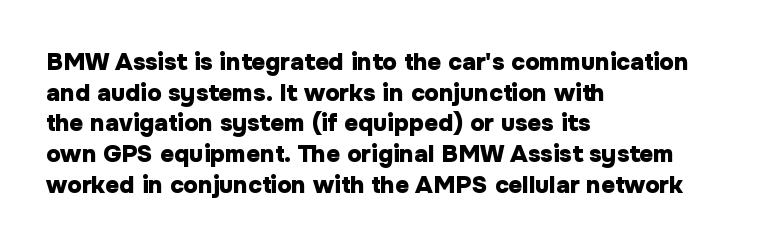
Summary of weight: heavy, a full bold. Tracking value appears to be zero — textbook default spacing. No italicization has been applied; the sample stays upright. The words here are not underlined. A normal amount of white space separates one row of letters from the next.
